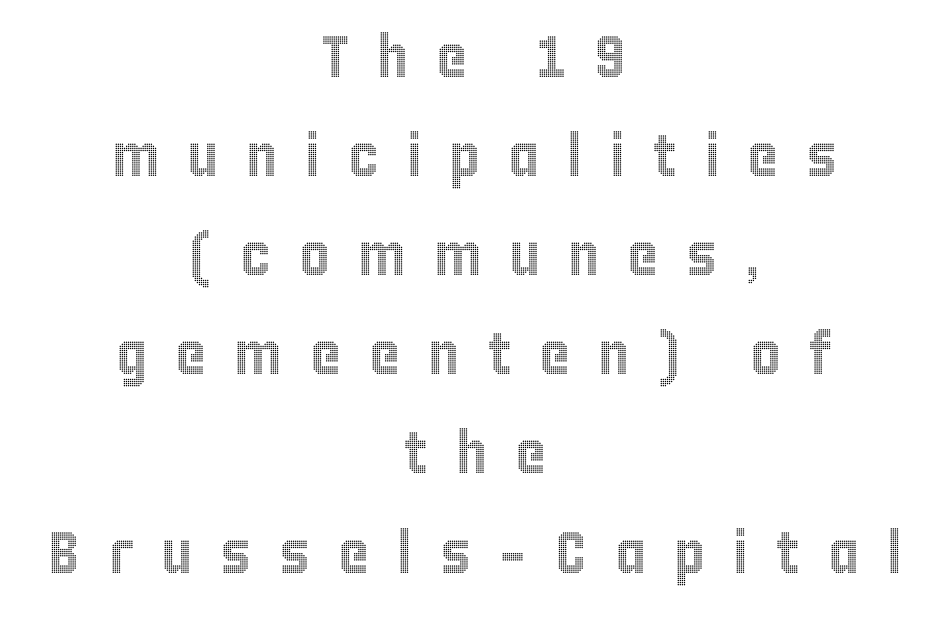
Q: Is the text italic (slanted)? A: No, it is upright.
Q: Is the text underlined? A: No.
Q: How is the paragraph aligned? A: Centered.
Q: Is the spacing between letters normal or unusually wide? A: Unusually wide.
Q: Is the spacing between lines tight, normal or loose? A: Normal.
Q: Width (condensed, normal, or wide)? A: Condensed.
Q: x-height? A: Large.
Q: Monospaced? A: No.
